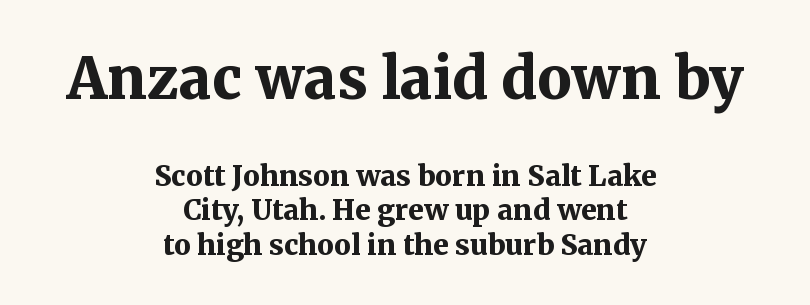
Q: Is the text bold? A: Yes.
Q: Is the text italic (slanted)? A: No, it is upright.
Q: Is the typeface a serif or a sans-serif typeface? A: Serif.
Q: Is the text underlined? A: No.
Q: How is the paragraph aligned? A: Centered.
Q: Is the spacing between letters normal or unusually wide? A: Normal.
Q: Which block of text is set in a larger size, the first (top) or the second (bottom)? A: The first (top) one.
Q: Width (condensed, normal, or wide)? A: Normal.
Q: Stroke contrast? A: Medium.
Q: x-height? A: Medium.
Q: Monospaced? A: No.
